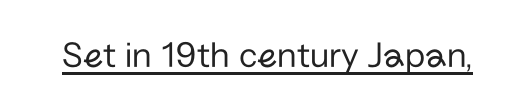
The typography opts for an upright posture over an oblique one. Words appear dense and cohesive because spacing is normal. The passage shown is underscored from start to finish. This is sans-serif lettering, the kind often seen on screens and signage. The rendering uses natural spacing where letterforms have individual widths. Stroke thickness stays within the range of a standard reading face or lighter.
